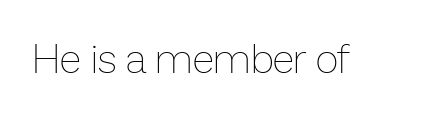
The letters advance in unequal steps, a hallmark of proportional type. You could call the tracking neutral — neither tight nor loose. The specimen omits any rule beneath the text block's lines. Designer's note — italics off, roman on.
